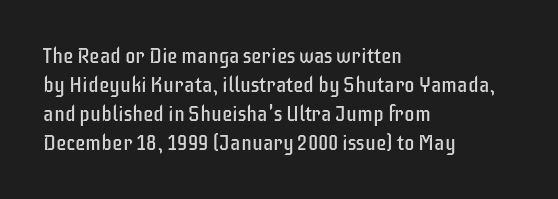
Letters rest on an invisible, unmarked baseline. Heaviness? Minimal to ordinary, like unemphasized prose. The rendering anchors every line to the left-hand side. The line-height multiplier appears to be the usual default.
